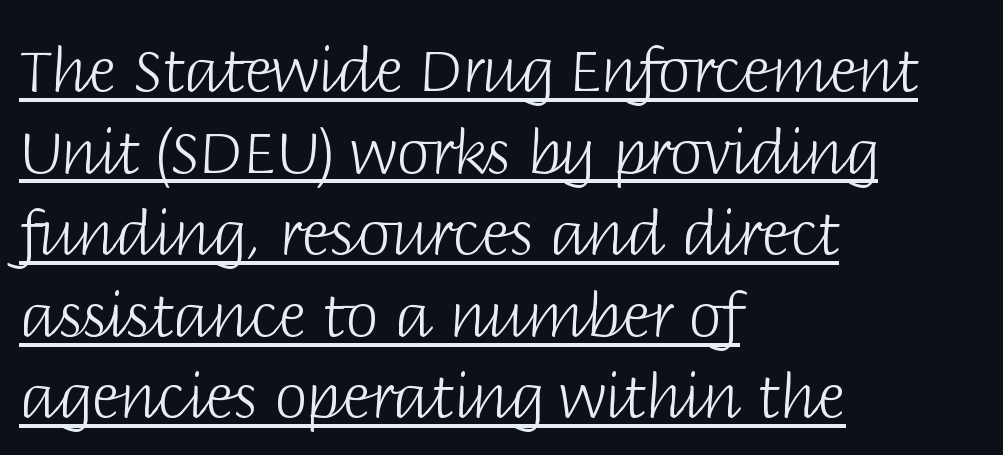
The image shows 60 px light sans-serif type, upright; set left-aligned, normal line spacing (1.36x), normal letter spacing, underlined; low stroke contrast and a large x-height.
